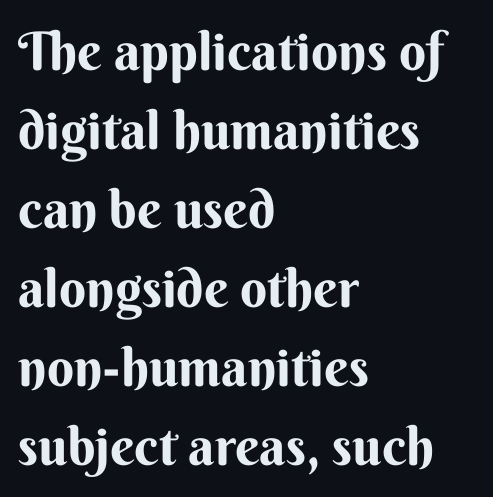
The image shows 53 px sans-serif type, upright; set left-aligned, normal line spacing (1.49x), normal letter spacing, not underlined; medium stroke contrast and a small x-height.
